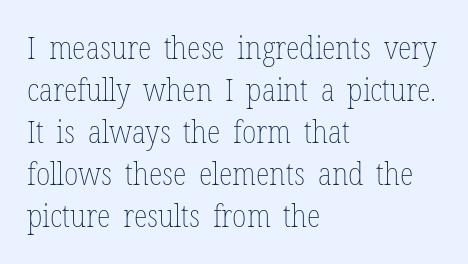
Q: Is the text bold? A: No.
Q: Is the text italic (slanted)? A: No, it is upright.
Q: Is the text underlined? A: No.
Q: How is the paragraph aligned? A: Left-aligned.
Q: Is the spacing between letters normal or unusually wide? A: Normal.
Q: Is the spacing between lines tight, normal or loose? A: Normal.
Q: Width (condensed, normal, or wide)? A: Condensed.
Q: Stroke contrast? A: Low.
Q: x-height? A: Medium.
Q: Monospaced? A: No.
